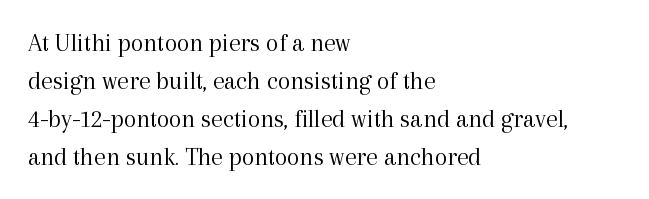
Visually the block forms a straight wall on the left and a jagged coastline on the right. Caption: standard tracking, unaltered. The type sits square on the baseline with zero lean. Weight: not bold — regular or lighter.
